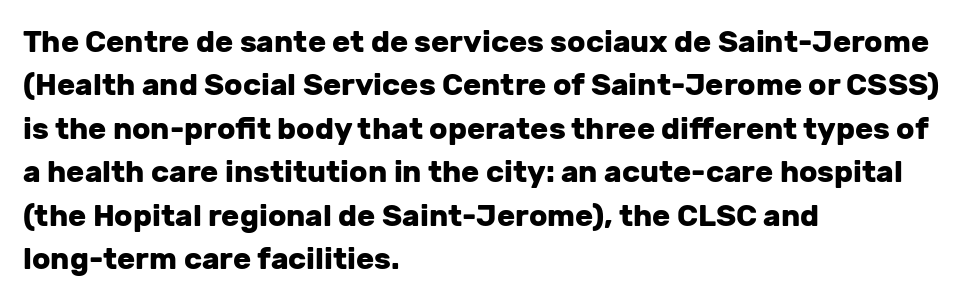
The image shows 30 px heavy sans-serif type, upright; set left-aligned, normal line spacing (1.45x), normal letter spacing, not underlined; low stroke contrast and a medium x-height.
